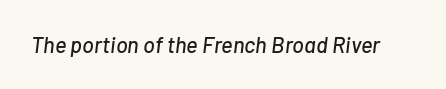
A clean baseline with only descenders dipping below it. Does extra space separate the letters? No, they use regular spacing. The face used here has a pronounced slope to its letters.
